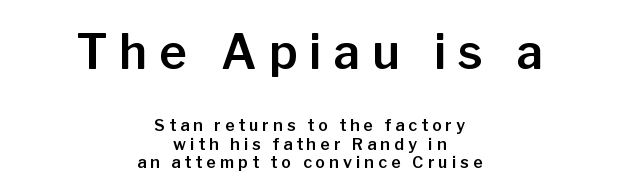
Two sizes are in play, and the larger belongs to the first block. The passage shown is not underscored anywhere. Posture: vertical. The whitespace from short lines is split evenly between both sides. Letter spacing: wide.
